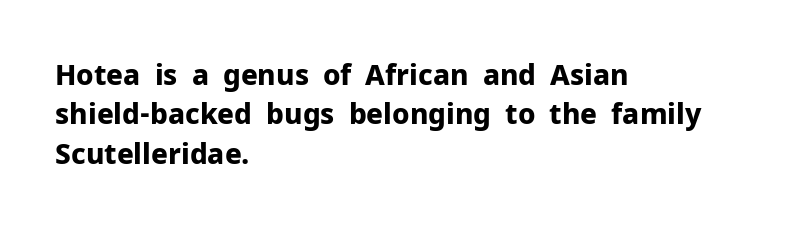
Typeset ragged right — the left edge is the straight one. Look at the stroke-to-counter ratio: heavy, a bold. A sans-serif font was chosen for this passage. Default kerning and tracking; the words read as compact shapes. Words float on clear page, feet unadorned.
